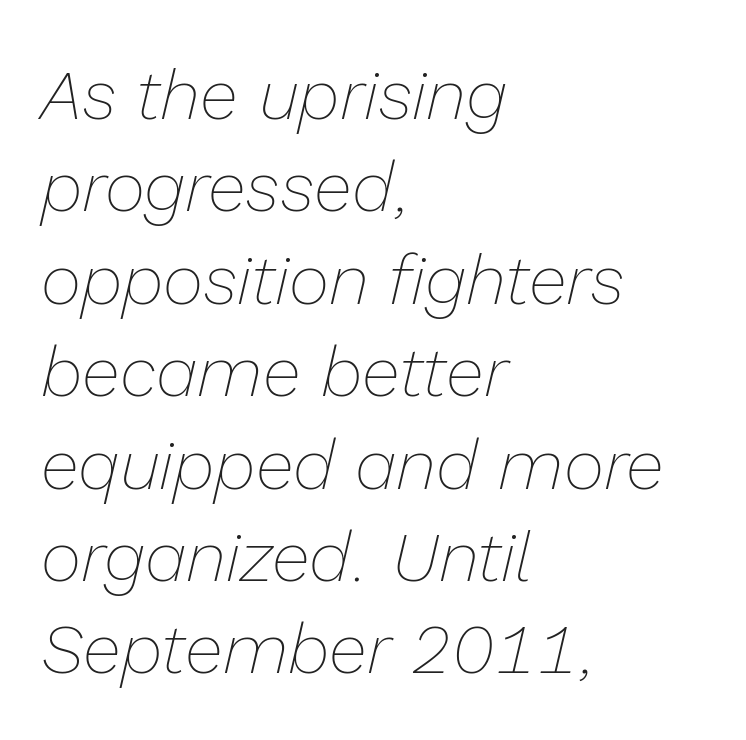
{"italic": "yes", "lean": "right", "slant_degrees": 13, "bold": "no", "weight": "thin", "width": "normal", "stroke_contrast": "low", "x_height": "medium", "monospaced": "no", "underline": "no", "align": "left", "line_spacing": "normal", "line_spacing_ratio": 1.32, "letter_spacing": "normal", "letter_spacing_em": 0.0, "glyph_px": 70}
